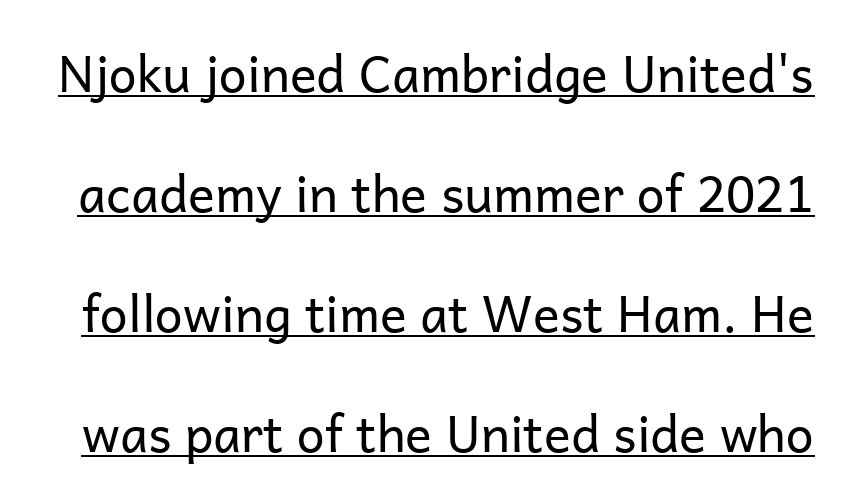
The image shows 50 px regular-weight sans-serif type, upright; set loose line spacing (2.4x), normal letter spacing, underlined; low stroke contrast and a medium x-height.
